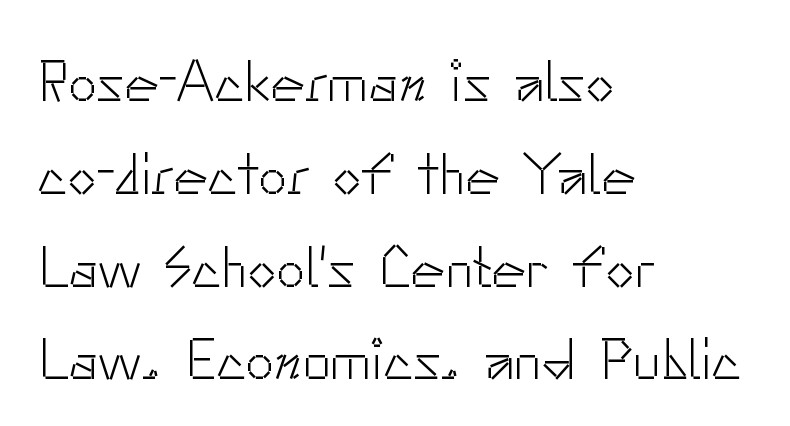
The setting favours the left margin, as ordinary paragraphs usually do. Compared with a typical body face, this is equally light or lighter still. Leading: standard. Typographically, this falls in the sans-serif category. The rendering uses natural spacing where letterforms have individual widths.
